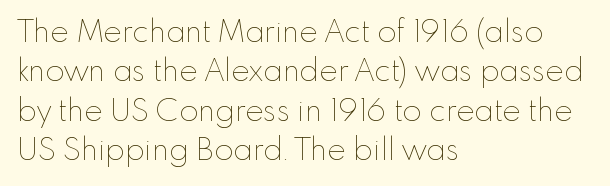
Q: Is the text bold? A: No.
Q: Is the text italic (slanted)? A: No, it is upright.
Q: Is the text underlined? A: No.
Q: How is the paragraph aligned? A: Left-aligned.
Q: Is the spacing between letters normal or unusually wide? A: Normal.
Q: Is the spacing between lines tight, normal or loose? A: Normal.
Q: Width (condensed, normal, or wide)? A: Normal.
Q: Stroke contrast? A: Low.
Q: x-height? A: Small.
Q: Monospaced? A: No.
